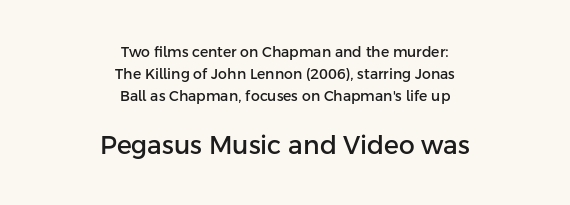
{"italic": "no", "underline": "no", "align": "center", "line_spacing": "normal", "line_spacing_ratio": 1.58, "letter_spacing": "normal", "letter_spacing_em": 0.0, "larger_block": "second", "size_ratio": 1.79, "glyph_px": 25}
